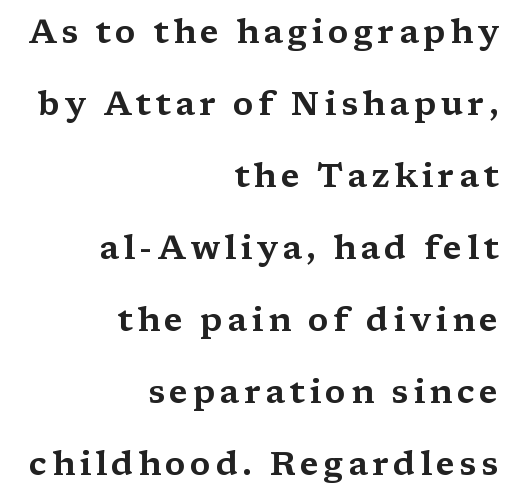
Q: Is the text italic (slanted)? A: No, it is upright.
Q: Is the typeface a serif or a sans-serif typeface? A: Serif.
Q: Is the text underlined? A: No.
Q: How is the paragraph aligned? A: Right-aligned.
Q: Is the spacing between lines tight, normal or loose? A: Loose.
Q: Width (condensed, normal, or wide)? A: Wide.
Q: Stroke contrast? A: Medium.
Q: x-height? A: Medium.
Q: Monospaced? A: No.
